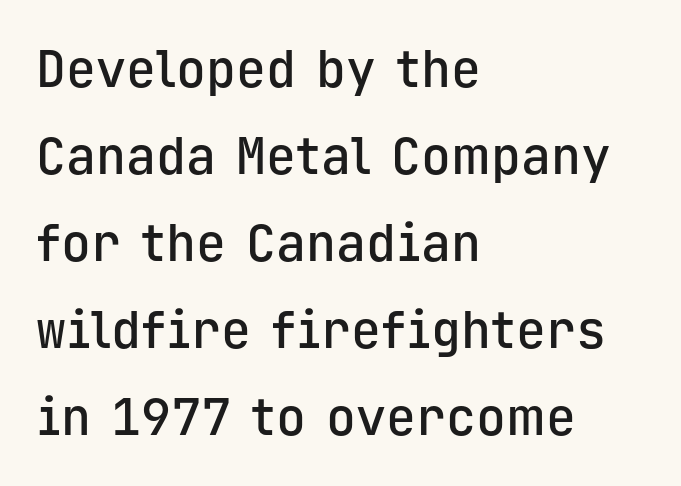
The image shows 50 px semibold sans-serif type, upright, monospaced; set left-aligned, line spacing 1.74x, normal letter spacing, not underlined; low stroke contrast and a medium x-height.
